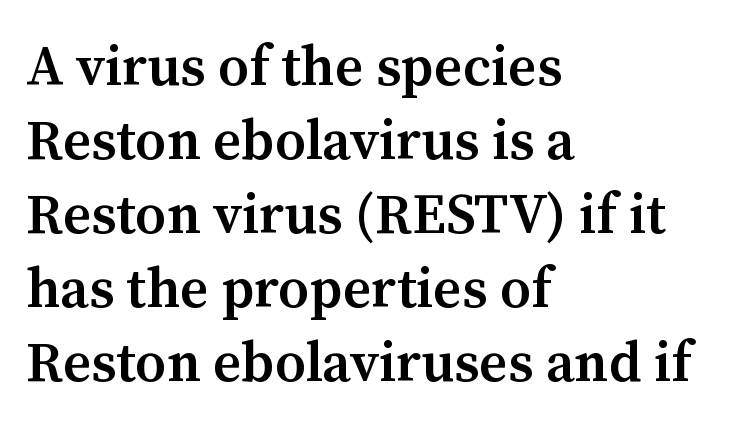
{"serif": "yes", "italic": "no", "bold": "semi", "weight": "semibold", "width": "normal", "stroke_contrast": "medium", "x_height": "medium", "monospaced": "no", "underline": "no", "align": "left", "line_spacing": "normal", "line_spacing_ratio": 1.32, "letter_spacing": "normal", "letter_spacing_em": 0.0, "glyph_px": 56}
